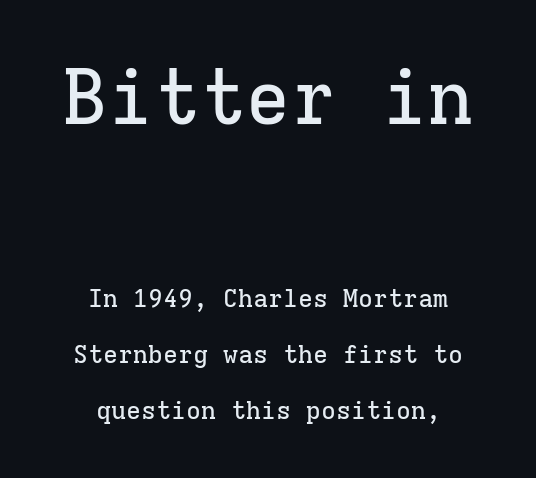
{"serif": "yes", "italic": "no", "width": "normal", "stroke_contrast": "low", "x_height": "medium", "monospaced": "yes", "underline": "no", "align": "center", "line_spacing": "loose", "line_spacing_ratio": 2.25, "letter_spacing": "normal", "letter_spacing_em": 0.0, "larger_block": "first", "size_ratio": 3.04, "glyph_px": 76}
